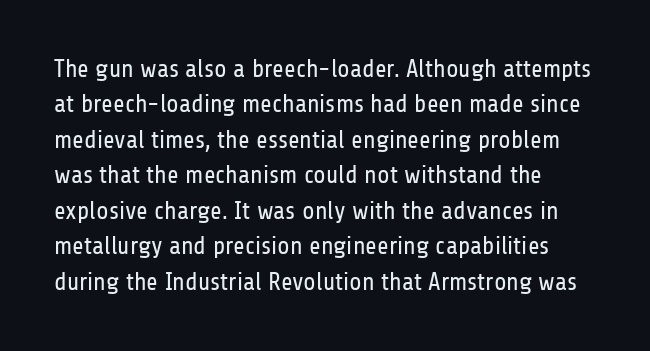
The line texture is even and compact thanks to regular tracking. Plain, unruled lines of type. The rendering uses a moderate line-height, typical for paragraphs. You can tell it's not italic because the verticals are truly vertical. The face looks like a standard text weight, possibly lighter.
